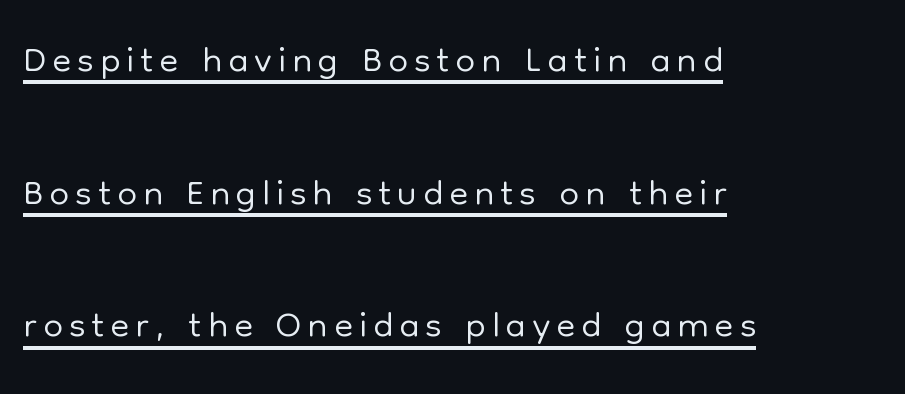
The image shows 56 px light sans-serif type, upright; set left-aligned, loose line spacing (2.37x), underlined; low stroke contrast and a medium x-height.
